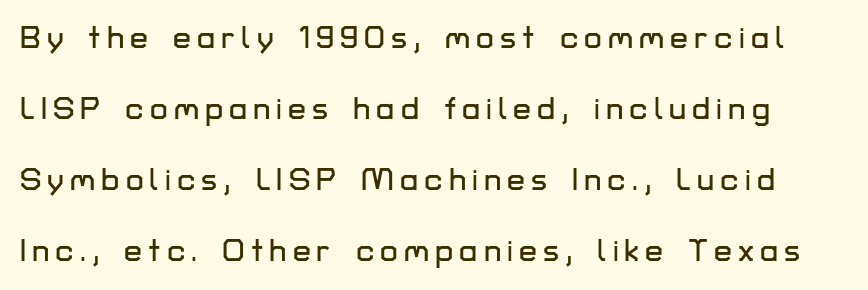
{"serif": "no", "italic": "no", "width": "normal", "stroke_contrast": "low", "x_height": "medium", "monospaced": "no", "underline": "no", "line_spacing": "loose", "line_spacing_ratio": 2.22, "glyph_px": 32}
